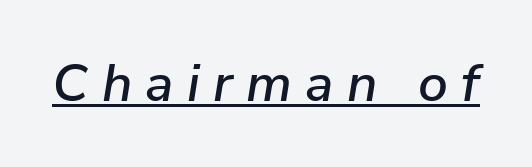
{"italic": "yes", "lean": "right", "slant_degrees": 9, "width": "normal", "stroke_contrast": "low", "x_height": "medium", "monospaced": "no", "underline": "yes", "letter_spacing": "wide", "letter_spacing_em": 0.25, "glyph_px": 53}
